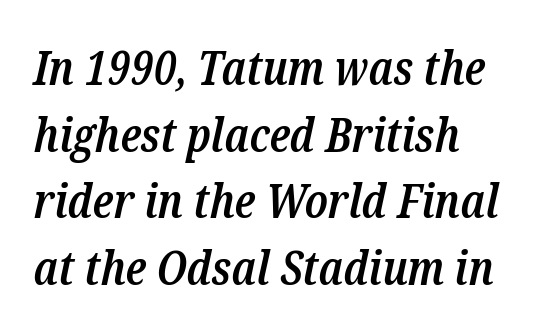
Q: Is the text bold? A: Semi-bold.
Q: Is the text italic (slanted)? A: Yes, it leans right by about 12 degrees.
Q: Is the typeface a serif or a sans-serif typeface? A: Serif.
Q: Is the text underlined? A: No.
Q: Is the spacing between letters normal or unusually wide? A: Normal.
Q: Is the spacing between lines tight, normal or loose? A: Normal.
Q: Width (condensed, normal, or wide)? A: Condensed.
Q: Stroke contrast? A: Low.
Q: x-height? A: Medium.
Q: Monospaced? A: No.
